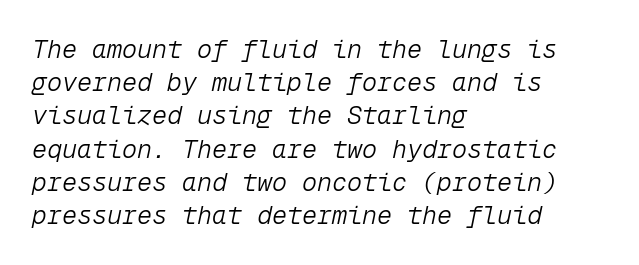
{"italic": "yes", "lean": "right", "slant_degrees": 12, "bold": "no", "underline": "no", "align": "left", "line_spacing": "normal", "line_spacing_ratio": 1.33, "letter_spacing": "normal", "letter_spacing_em": 0.0, "glyph_px": 25}
